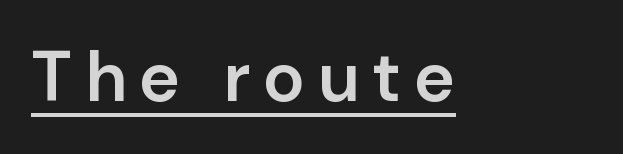
Q: Is the text bold? A: Semi-bold.
Q: Is the text italic (slanted)? A: No, it is upright.
Q: Is the typeface a serif or a sans-serif typeface? A: Sans-serif.
Q: Is the text underlined? A: Yes.
Q: Width (condensed, normal, or wide)? A: Normal.
Q: Stroke contrast? A: Low.
Q: x-height? A: Medium.
Q: Monospaced? A: No.
